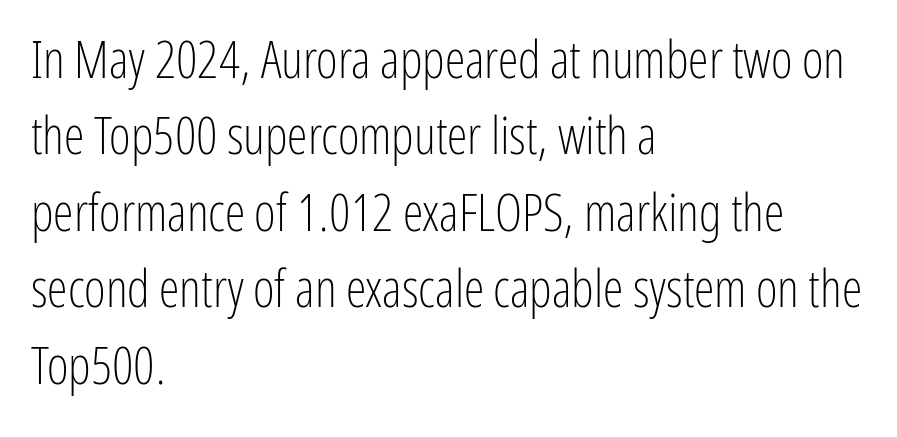
{"serif": "no", "italic": "no", "bold": "no", "weight": "light", "width": "condensed", "stroke_contrast": "low", "x_height": "medium", "monospaced": "no", "underline": "no", "align": "left", "line_spacing": "normal", "line_spacing_ratio": 1.47, "letter_spacing": "normal", "letter_spacing_em": 0.0, "glyph_px": 52}
